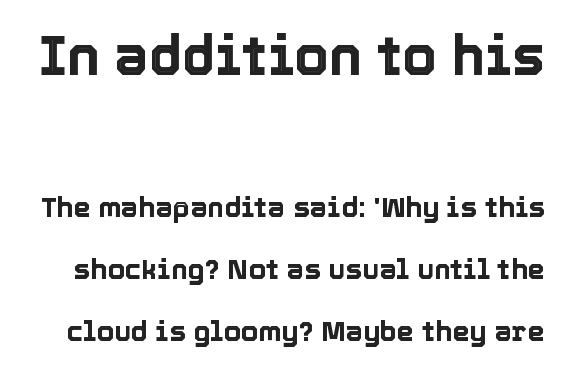
This sample uses plain, unmodified letter spacing. The face used here is proportionally spaced, like ordinary book or web type. This block would shrink considerably if given ordinary leading; it's expanded now. The block sitting higher on the canvas is the one with enlarged characters. Unlike italic type, these characters show no tilt at all.
